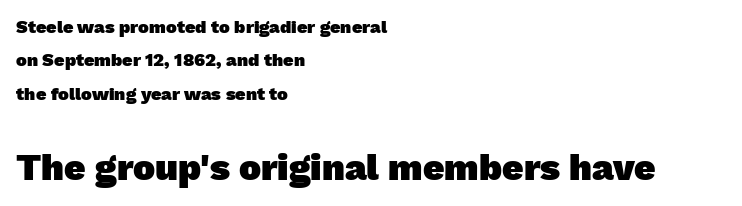
Q: Is the text bold? A: Yes.
Q: Is the typeface a serif or a sans-serif typeface? A: Sans-serif.
Q: Is the text underlined? A: No.
Q: How is the paragraph aligned? A: Left-aligned.
Q: Is the spacing between letters normal or unusually wide? A: Normal.
Q: Which block of text is set in a larger size, the first (top) or the second (bottom)? A: The second (bottom) one.
Q: Width (condensed, normal, or wide)? A: Normal.
Q: Stroke contrast? A: Low.
Q: x-height? A: Medium.
Q: Monospaced? A: No.
